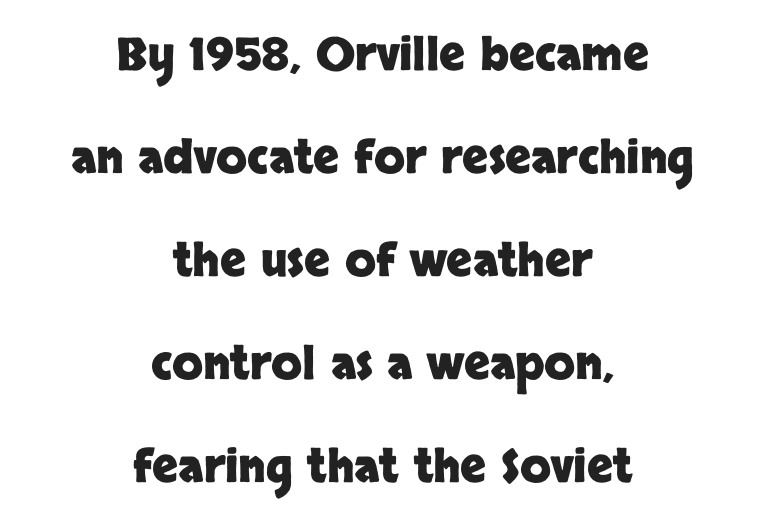
This is heavy type, rendered in bold. You could not count columns in this text — the font is proportionally spaced. Reading down the column, the eye jumps a long way to each next line. The letters sit at their default tracking, neither squeezed nor spread. The letters carry no serifs — their stems end cleanly without finishing strokes. Any mark beneath the type? The region is blank.
